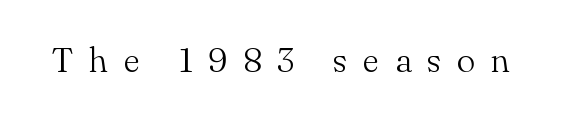
Do the letters lean? They stand straight. Classification — serif. You could not count columns in this text — the font is proportionally spaced. Type without underlining. Counters stay open thanks to moderate or lighter strokes.
